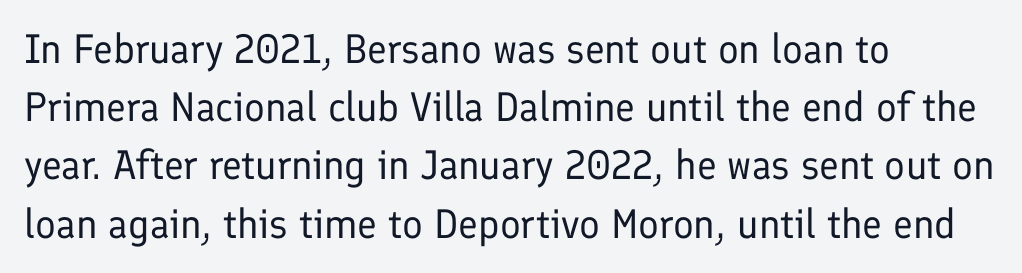
{"serif": "no", "italic": "no", "bold": "no", "weight": "regular", "width": "normal", "stroke_contrast": "low", "x_height": "medium", "monospaced": "no", "underline": "no", "align": "left", "line_spacing": "normal", "line_spacing_ratio": 1.42, "letter_spacing": "normal", "letter_spacing_em": 0.0, "glyph_px": 41}
